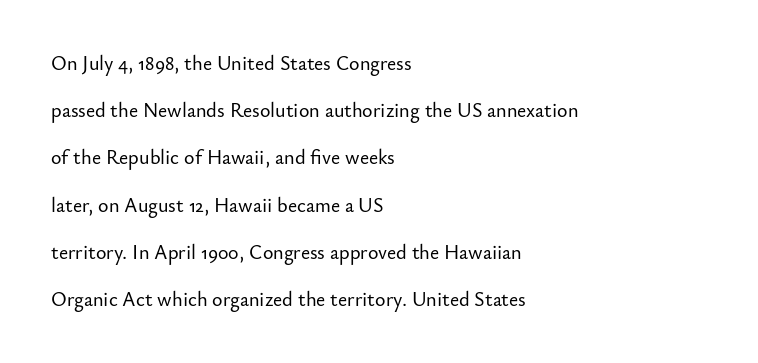
{"italic": "no", "underline": "no", "align": "left", "line_spacing": "loose", "line_spacing_ratio": 2.36, "letter_spacing": "normal", "letter_spacing_em": 0.0, "glyph_px": 20}
